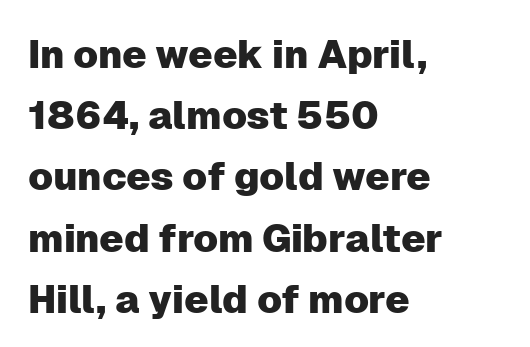
Q: Is the text italic (slanted)? A: No, it is upright.
Q: Is the typeface a serif or a sans-serif typeface? A: Sans-serif.
Q: Is the text underlined? A: No.
Q: How is the paragraph aligned? A: Left-aligned.
Q: Is the spacing between letters normal or unusually wide? A: Normal.
Q: Is the spacing between lines tight, normal or loose? A: Normal.
Q: Width (condensed, normal, or wide)? A: Normal.
Q: Stroke contrast? A: Low.
Q: x-height? A: Medium.
Q: Monospaced? A: No.
